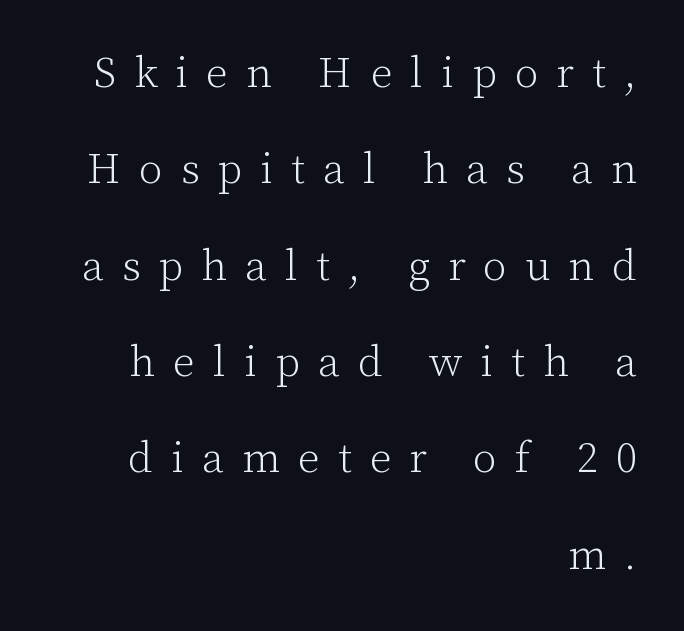
Q: Is the text bold? A: No.
Q: Is the text italic (slanted)? A: No, it is upright.
Q: Is the typeface a serif or a sans-serif typeface? A: Serif.
Q: Is the text underlined? A: No.
Q: How is the paragraph aligned? A: Right-aligned.
Q: Is the spacing between letters normal or unusually wide? A: Unusually wide.
Q: Is the spacing between lines tight, normal or loose? A: Loose.
Q: Width (condensed, normal, or wide)? A: Normal.
Q: Stroke contrast? A: Low.
Q: x-height? A: Medium.
Q: Monospaced? A: No.
